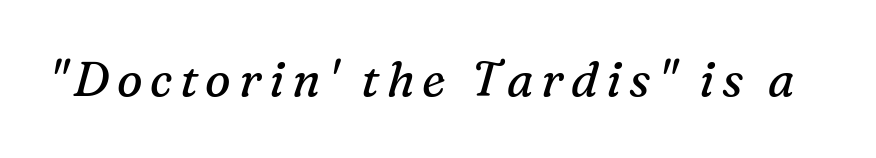
Q: Is the text bold? A: No.
Q: Is the text italic (slanted)? A: Yes, it leans right by about 16 degrees.
Q: Is the typeface a serif or a sans-serif typeface? A: Serif.
Q: Is the text underlined? A: No.
Q: Width (condensed, normal, or wide)? A: Normal.
Q: Stroke contrast? A: Medium.
Q: x-height? A: Medium.
Q: Monospaced? A: No.
